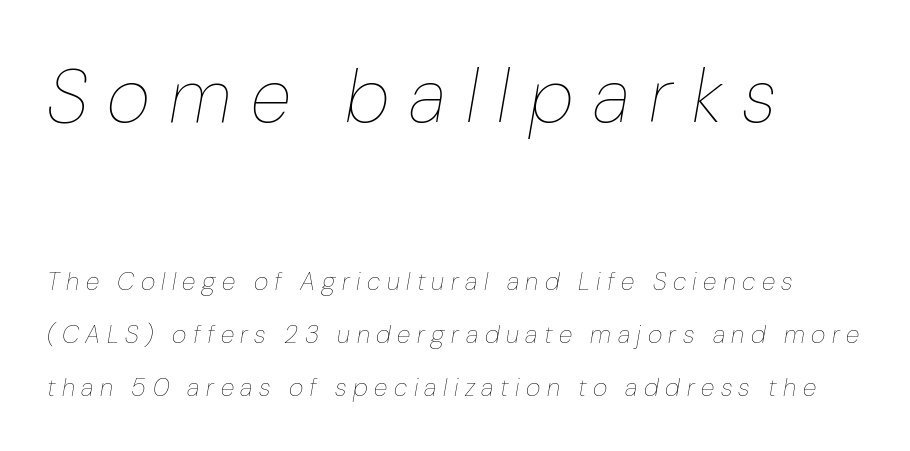
{"italic": "yes", "lean": "right", "slant_degrees": 10, "bold": "no", "weight": "thin", "width": "normal", "stroke_contrast": "low", "x_height": "medium", "monospaced": "no", "underline": "no", "align": "left", "line_spacing": "loose", "line_spacing_ratio": 2.11, "letter_spacing": "wide", "letter_spacing_em": 0.26, "larger_block": "first", "size_ratio": 3.0, "glyph_px": 75}
